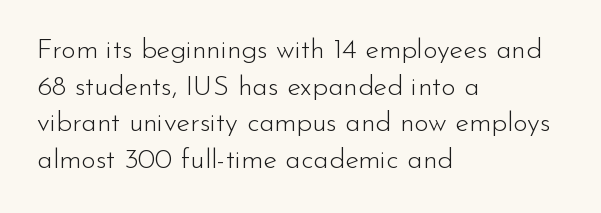
Q: Is the text bold? A: No.
Q: Is the text italic (slanted)? A: No, it is upright.
Q: Is the typeface a serif or a sans-serif typeface? A: Sans-serif.
Q: Is the text underlined? A: No.
Q: How is the paragraph aligned? A: Left-aligned.
Q: Is the spacing between letters normal or unusually wide? A: Normal.
Q: Is the spacing between lines tight, normal or loose? A: Normal.
Q: Width (condensed, normal, or wide)? A: Normal.
Q: Stroke contrast? A: Low.
Q: x-height? A: Small.
Q: Monospaced? A: No.
